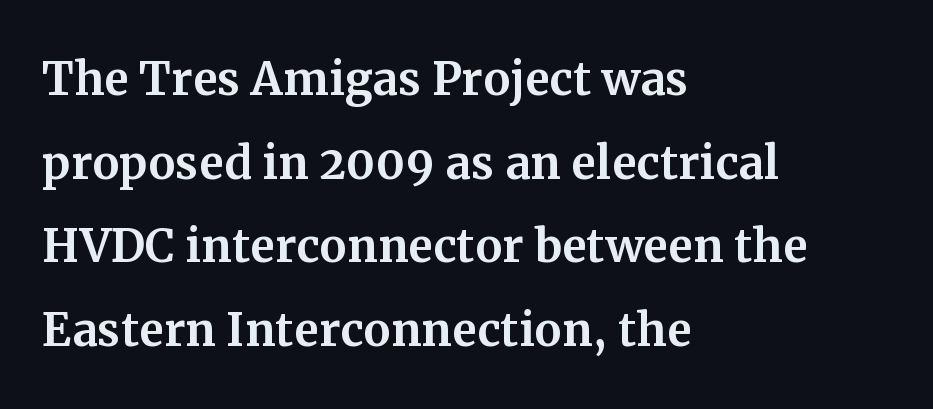
Q: Is the text italic (slanted)? A: No, it is upright.
Q: Is the typeface a serif or a sans-serif typeface? A: Serif.
Q: Is the text underlined? A: No.
Q: How is the paragraph aligned? A: Left-aligned.
Q: Is the spacing between letters normal or unusually wide? A: Normal.
Q: Is the spacing between lines tight, normal or loose? A: Normal.
Q: Width (condensed, normal, or wide)? A: Normal.
Q: Stroke contrast? A: Medium.
Q: x-height? A: Medium.
Q: Monospaced? A: No.
